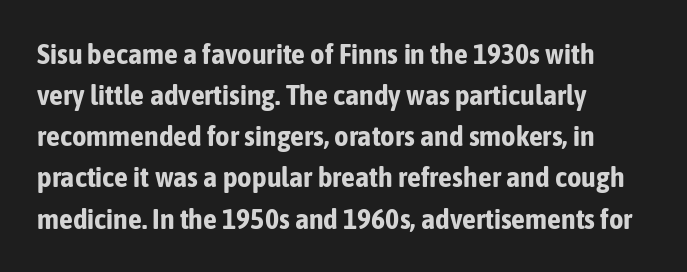
Here the designer chose a conventional face with non-uniform glyph widths. How heavy is the stroke? Heavy — this is a bold. The zone under the glyphs is completely vacant. Notice how the passage keeps a crisp vertical edge on the left only. Grotesque or geometric, the face here clearly has no serifs. Vertically, the passage feels balanced, rows spaced as you'd expect.
